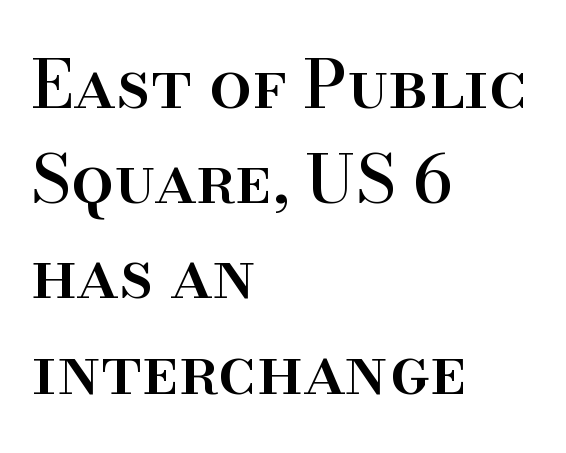
The image shows 68 px serif type, upright; set left-aligned, normal line spacing (1.4x), normal letter spacing, not underlined; high stroke contrast and a small x-height.
